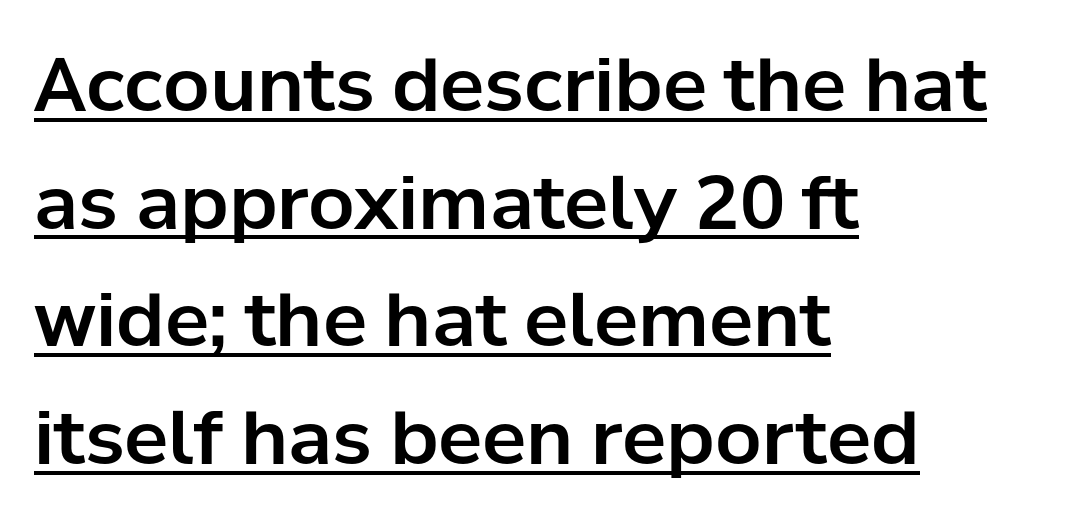
The image shows 74 px sans-serif type, upright; set left-aligned, normal line spacing (1.59x), normal letter spacing, underlined; low stroke contrast and a medium x-height.
